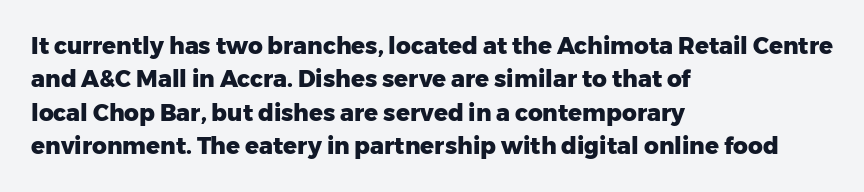
Q: Is the text bold? A: Yes.
Q: Is the text italic (slanted)? A: No, it is upright.
Q: Is the text underlined? A: No.
Q: How is the paragraph aligned? A: Left-aligned.
Q: Is the spacing between letters normal or unusually wide? A: Normal.
Q: Is the spacing between lines tight, normal or loose? A: Normal.
